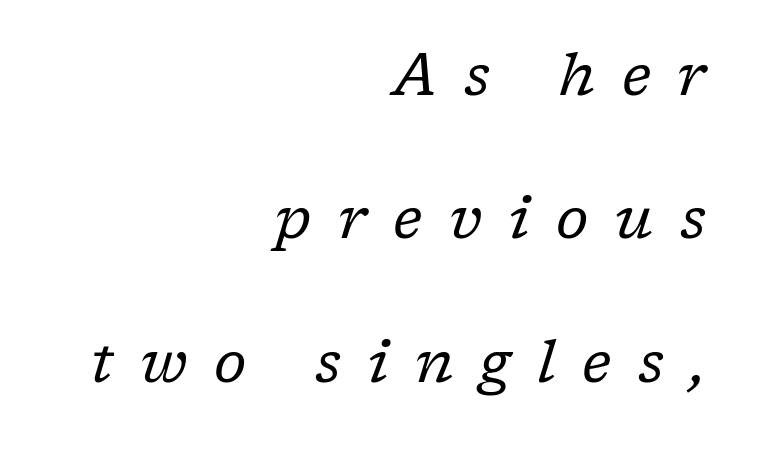
The image shows 58 px regular-weight serif type, italic (leaning right); set right-aligned, loose line spacing (2.47x), unusually wide letter spacing (+0.46 em), not underlined; low stroke contrast and a medium x-height.
